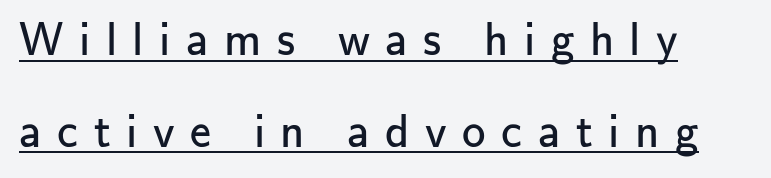
The image shows 47 px regular-weight sans-serif type, upright; set left-aligned, loose line spacing (1.95x), unusually wide letter spacing (+0.33 em), underlined; low stroke contrast and a small x-height.
